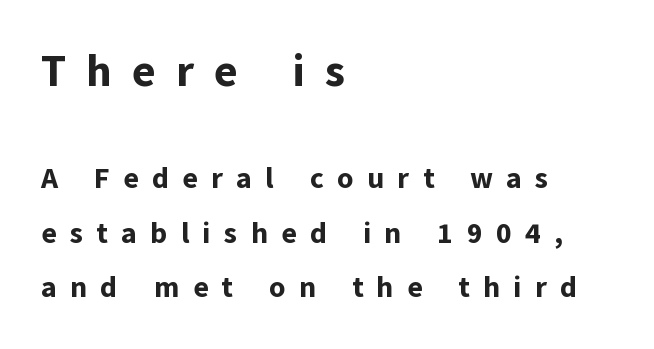
Glance below the letters and you will spot only blank space. Varying glyph widths throughout — classic text-font behaviour. Between these two stacked blocks, the higher one wins on size. Spacing between characters has been opened up far beyond the box default. This rendering employs a face without finishing strokes, i.e., a sans-serif.
